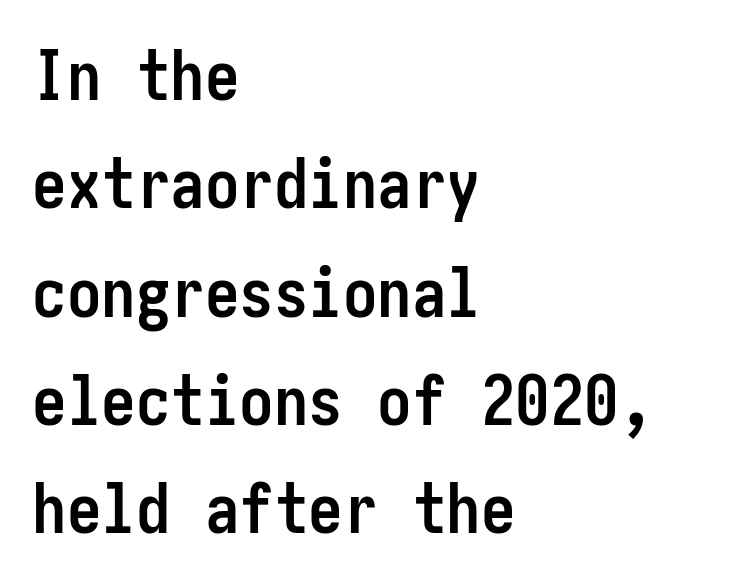
{"serif": "no", "italic": "no", "bold": "yes", "weight": "semibold", "width": "condensed", "stroke_contrast": "low", "x_height": "medium", "underline": "no", "align": "left", "line_spacing": "normal", "line_spacing_ratio": 1.57, "letter_spacing": "normal", "letter_spacing_em": 0.0, "glyph_px": 69}
